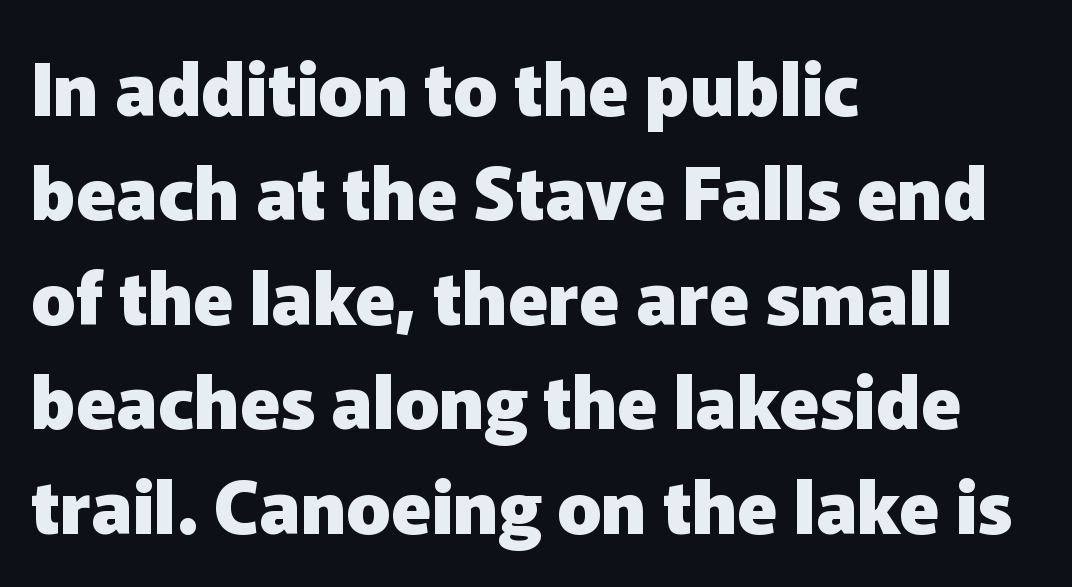
The line texture is even and compact thanks to regular tracking. Has an underline been added? It has not. Honestly, the row spacing looks completely unremarkable. In terms of posture, this sample is upright. Horizontal alignment here is leftward, the default for most running prose.
